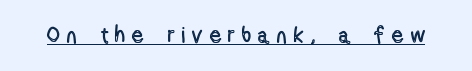
Q: Is the text italic (slanted)? A: No, it is upright.
Q: Is the text underlined? A: Yes.
Q: Is the spacing between letters normal or unusually wide? A: Unusually wide.
